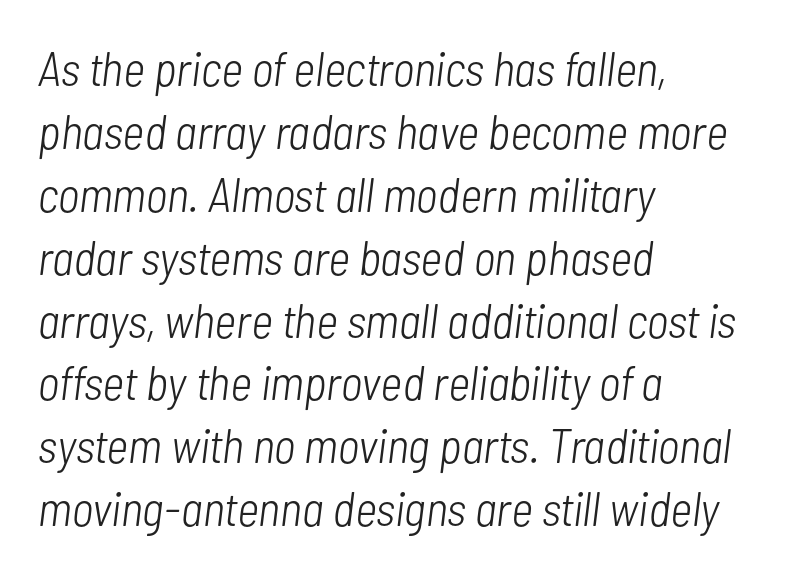
The image shows 48 px light, condensed type, italic (leaning right); set left-aligned, normal line spacing (1.31x), normal letter spacing, not underlined; low stroke contrast and a medium x-height.
